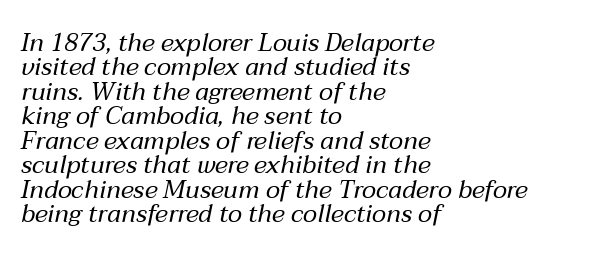
Counters stay open thanks to moderate or lighter strokes. A classic flush-left, rag-right setting is used for this passage. Rows of type sit shoulder to shoulder in the vertical direction. The words here are not underlined. Characters follow at the spacing the type designer built in.
